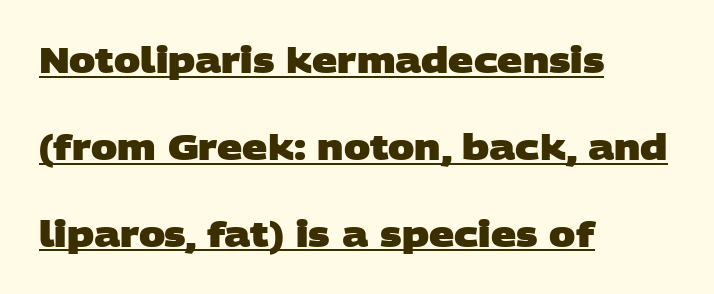
{"serif": "no", "bold": "yes", "weight": "heavy", "width": "wide", "stroke_contrast": "low", "x_height": "large", "monospaced": "no", "underline": "yes", "align": "left", "line_spacing": "loose", "line_spacing_ratio": 2.48, "letter_spacing": "normal", "letter_spacing_em": 0.0, "glyph_px": 35}
